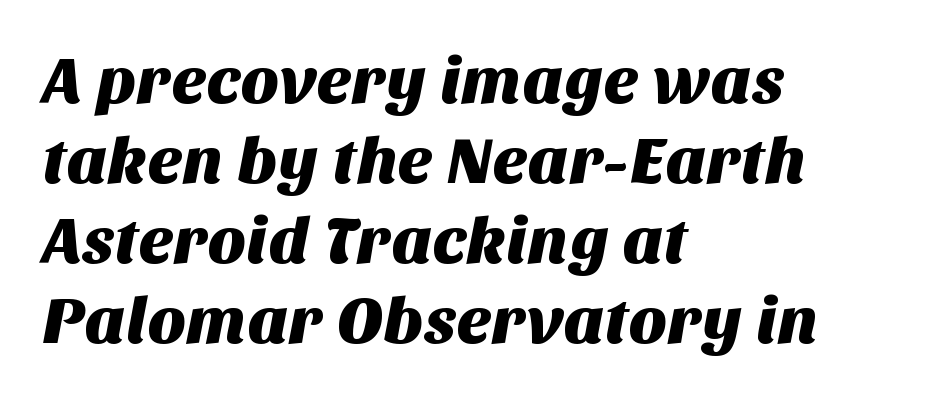
The passage shown is typeset with a sans-serif family. How are the letters spaced? Ordinarily, with no added tracking. This sample is left-justified, so line endings fall wherever the words run out. The area under the type is left untouched. The rendering uses natural spacing where letterforms have individual widths.
